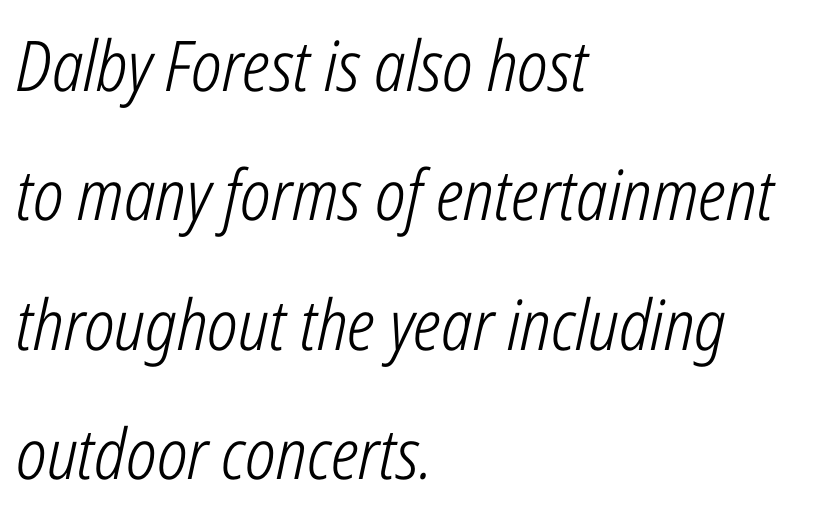
Proportional: the letters do not fall into vertical columns. Unmarked baselines from the first word to the last. Here the glyphs are tracked normally, forming tight word shapes. Each line starts at the same left margin while the right side varies. A light-to-regular cut is what we see here. Would a proofreader flag this as italicized? Yes.
